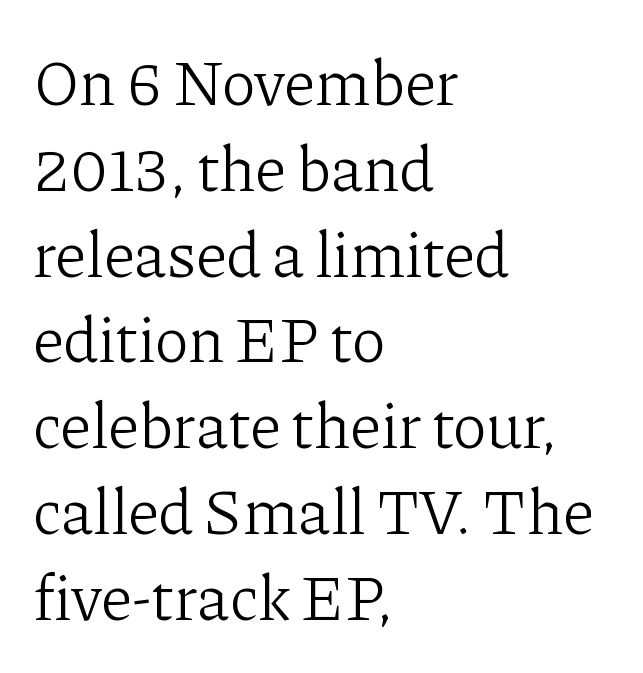
Check where the strokes stop: tiny serifs finish them off. Tracking here is standard; glyphs follow each other at the usual distance. This reads as an unemphasized weight, regular at the heaviest. This sample has the flowing, uneven cadence of proportional lettering. The space directly below the letters is spotless. Normally led — the rows are evenly, conventionally spaced.
